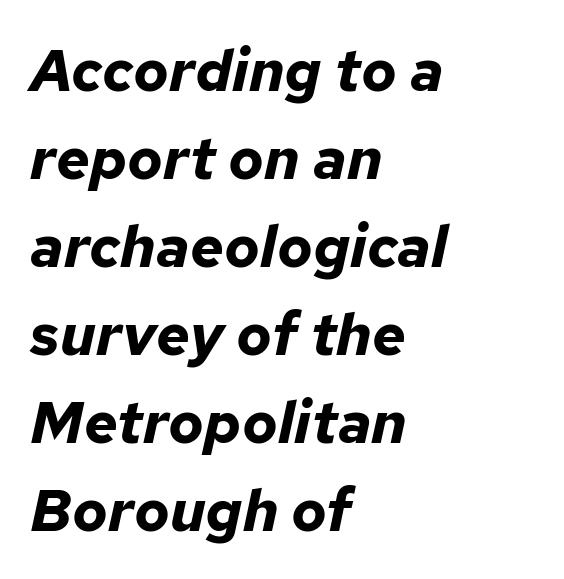
Q: Is the text bold? A: Yes.
Q: Is the text italic (slanted)? A: Yes, it leans right by about 12 degrees.
Q: Is the text underlined? A: No.
Q: How is the paragraph aligned? A: Left-aligned.
Q: Is the spacing between letters normal or unusually wide? A: Normal.
Q: Is the spacing between lines tight, normal or loose? A: Normal.
Q: Width (condensed, normal, or wide)? A: Normal.
Q: Stroke contrast? A: Low.
Q: x-height? A: Medium.
Q: Monospaced? A: No.
